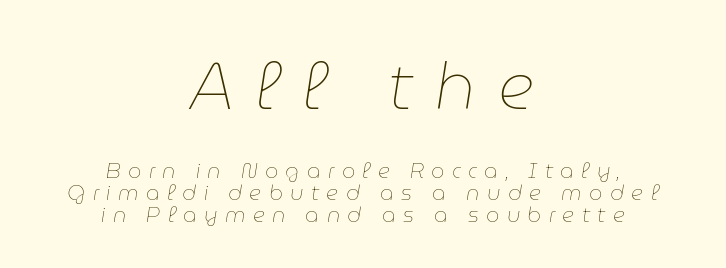
The letters advance in unequal steps, a hallmark of proportional type. The space between consecutive lines is stingy. The face looks like a standard text weight, possibly lighter. The lines are quadded center. The earlier block is typeset at a bigger size than the later block. Lines of text with bare space underneath.
